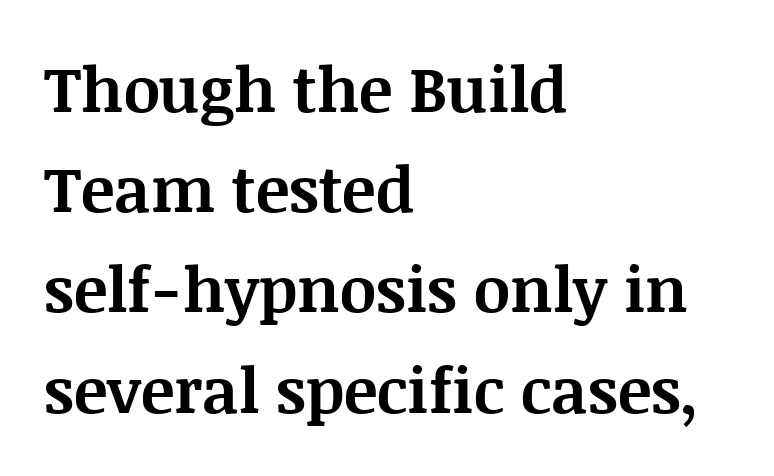
Strokes here are thick enough to call this a true bold. The letters advance in unequal steps, a hallmark of proportional type. The rows are spaced the way most documents space them. Unmarked baselines from the first word to the last.
